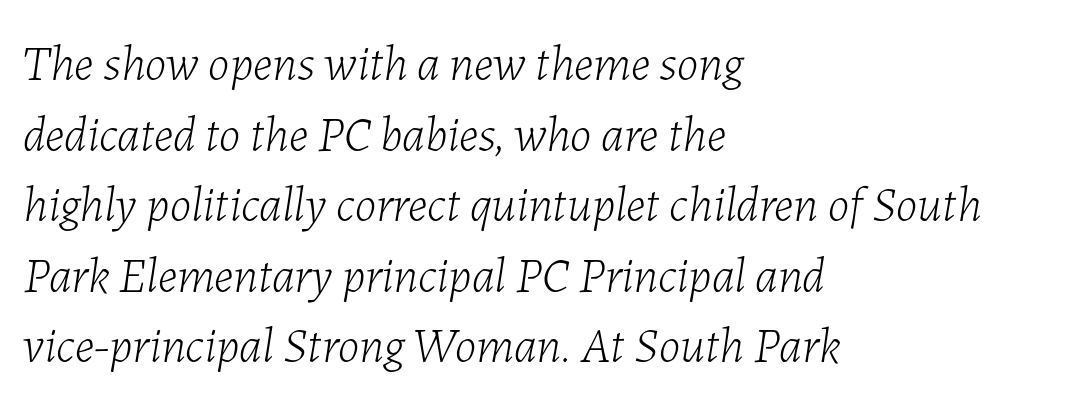
Q: Is the text bold? A: No.
Q: Is the text italic (slanted)? A: Yes, it leans right by about 7 degrees.
Q: Is the text underlined? A: No.
Q: How is the paragraph aligned? A: Left-aligned.
Q: Is the spacing between letters normal or unusually wide? A: Normal.
Q: Is the spacing between lines tight, normal or loose? A: Normal.
Q: Width (condensed, normal, or wide)? A: Normal.
Q: Stroke contrast? A: Low.
Q: x-height? A: Medium.
Q: Monospaced? A: No.
